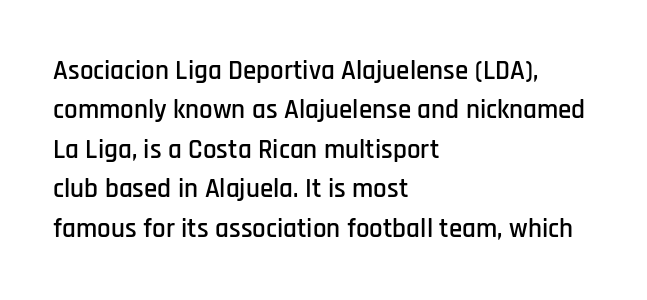
The image shows 27 px text type, upright; set left-aligned, normal line spacing (1.46x), normal letter spacing, not underlined.
